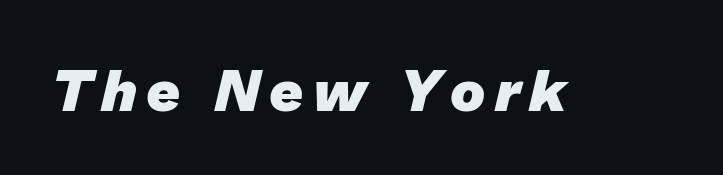
The passage shown is emphatically bold. The specimen omits any rule beneath the text block's lines. Each letter keeps its own natural width here, so spacing adapts to shape. The characters display no serif detailing; their extremities are plain.
